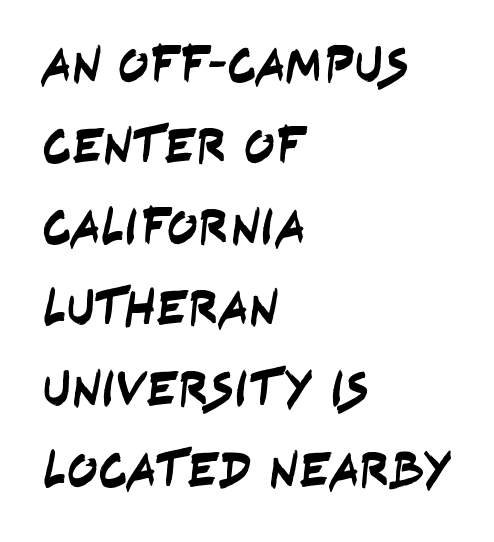
The face used here is proportionally spaced, like ordinary book or web type. The rendering shows plain stroke endings on the letterforms — a sans-serif design. The block of text has a typical density, with ordinary space between rows. Notice how the passage keeps a crisp vertical edge on the left only. The rendering keeps characters at their native spacing. The area under the type is left untouched.
